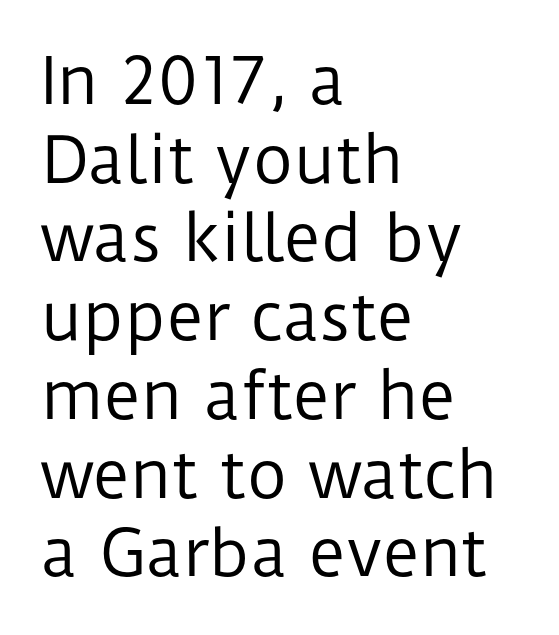
The image shows 63 px regular-weight sans-serif type, upright; set left-aligned, normal line spacing (1.25x), normal letter spacing, not underlined; low stroke contrast and a medium x-height.
